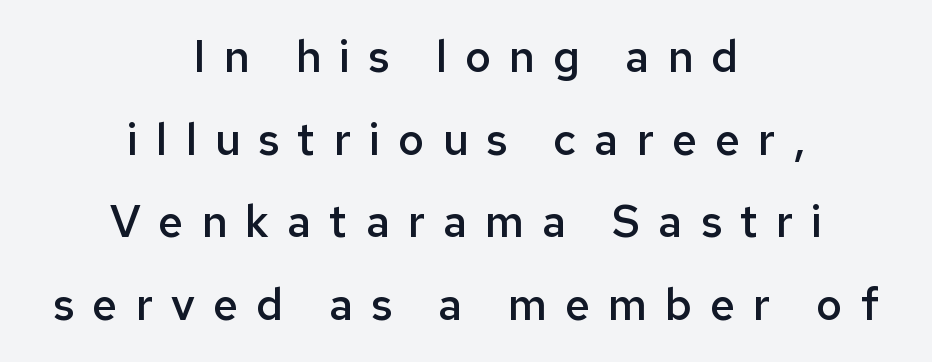
{"serif": "no", "italic": "no", "bold": "semi", "weight": "semibold", "width": "normal", "stroke_contrast": "low", "x_height": "medium", "monospaced": "no", "underline": "no", "align": "center", "line_spacing_ratio": 1.88, "letter_spacing": "wide", "letter_spacing_em": 0.41, "glyph_px": 44}
